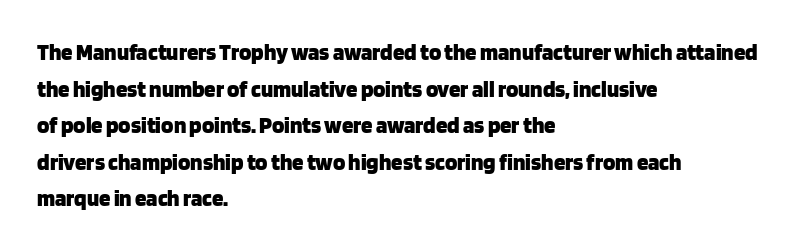
{"italic": "no", "bold": "yes", "underline": "no", "align": "left", "line_spacing": "normal", "line_spacing_ratio": 1.59, "letter_spacing": "normal", "letter_spacing_em": 0.0, "glyph_px": 23}
